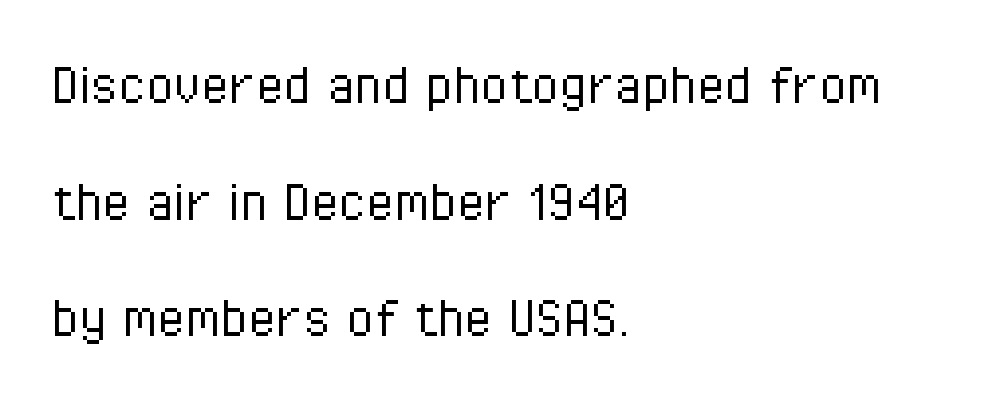
This reads as an unemphasized weight, regular at the heaviest. Between one letter and the next there's only the usual sliver of space. All the whitespace from short lines collects on the right. This sample has the flowing, uneven cadence of proportional lettering. Typographically, this falls in the sans-serif category.
